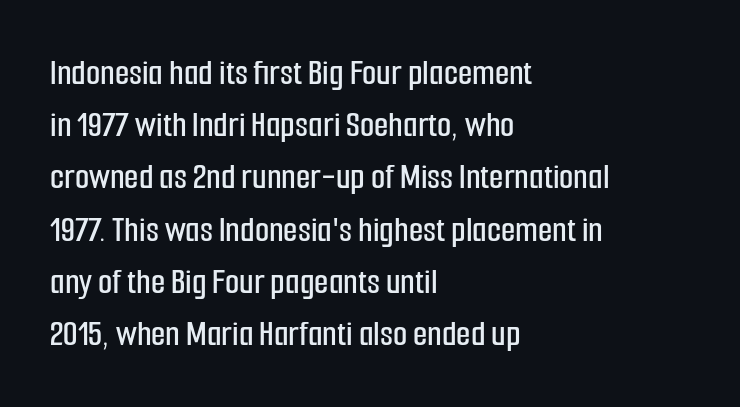
The image shows 37 px condensed sans-serif type, upright; set left-aligned, normal line spacing (1.41x), normal letter spacing, not underlined; low stroke contrast and a medium x-height.
